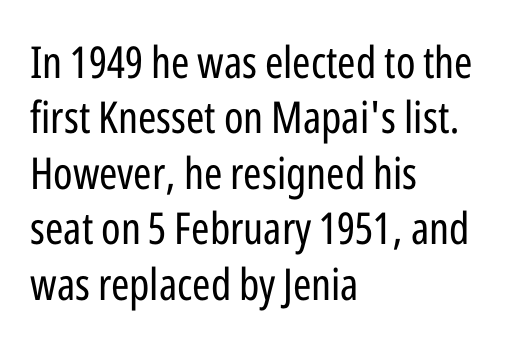
Q: Is the text bold? A: No.
Q: Is the text italic (slanted)? A: No, it is upright.
Q: Is the typeface a serif or a sans-serif typeface? A: Sans-serif.
Q: Is the text underlined? A: No.
Q: How is the paragraph aligned? A: Left-aligned.
Q: Is the spacing between letters normal or unusually wide? A: Normal.
Q: Is the spacing between lines tight, normal or loose? A: Normal.
Q: Width (condensed, normal, or wide)? A: Condensed.
Q: Stroke contrast? A: Low.
Q: x-height? A: Medium.
Q: Monospaced? A: No.
